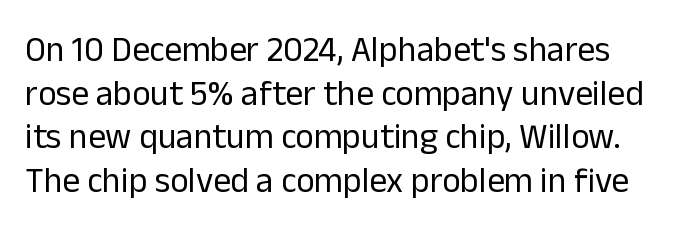
Style check: upright. Nobody touched the tracking dial on this one. The strip under each line holds only bare page. Check where the strokes stop: nothing finishes them off — pure sans.
